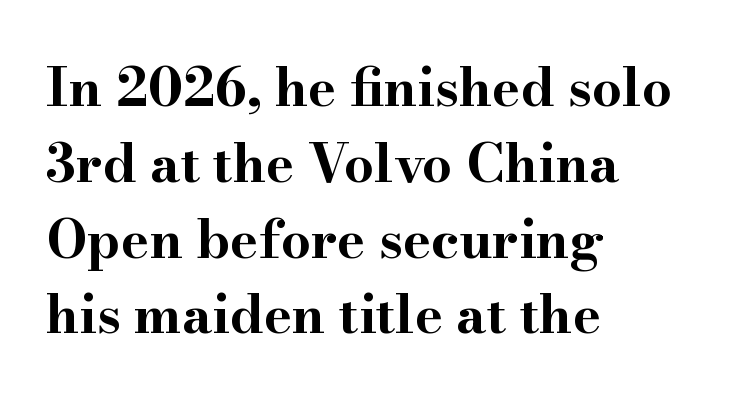
No word sits above an underline. A student would call this left alignment; a typographer would say flush left, rag right. No extra tracking has been applied to these lines. A typesetter would call this proportional, since set widths differ per character. The typography opts for an upright posture over an oblique one. Small tapered or slab feet sit at the stroke ends, so this counts as serif.
